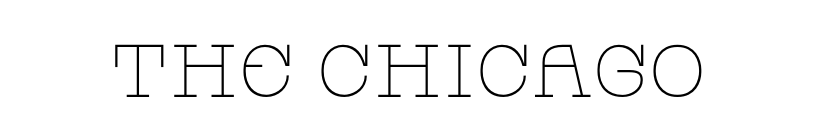
The image shows 75 px thin, wide serif type, upright; set normal letter spacing, not underlined; low stroke contrast and a large x-height.
